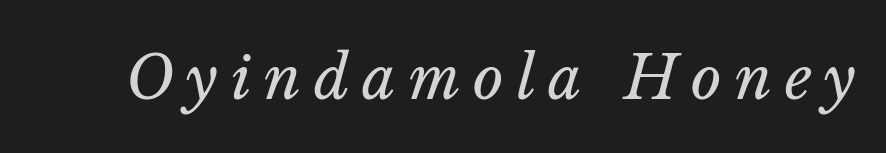
The image shows 59 px regular-weight type, italic (leaning right); set unusually wide letter spacing (+0.22 em), not underlined; low stroke contrast and a medium x-height.
